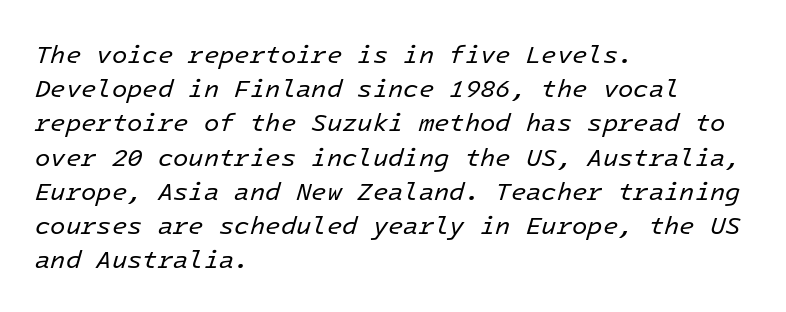
Layout note: lines flush left. Decoration check: the copy has no underline. The characters are drawn with everyday or finer stroke widths. Inter-character spacing is left at the font's built-in metrics. You can tell it's italic because the verticals aren't actually vertical. The designer left line spacing at the default.
